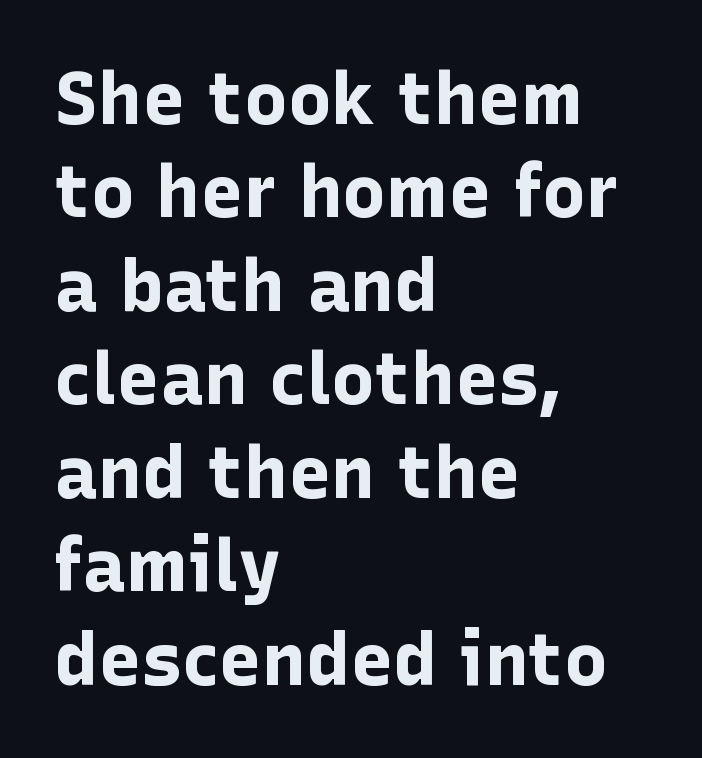
Rule under the text: the space is simply empty. Horizontal alignment here is leftward, the default for most running prose. Letter spacing: default. Regarding serifs, this sample does without them. Tall strokes in this sample are plumb rather than angled. Reading down the column, the eye jumps a familiar distance to each next line.
